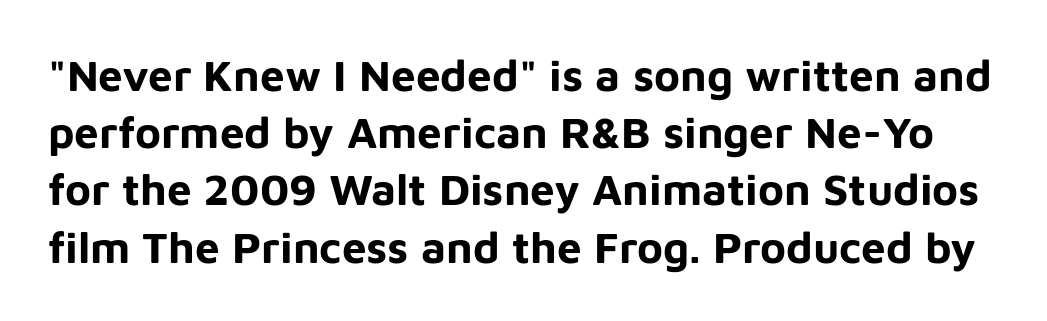
The image shows 44 px bold sans-serif type, upright; set normal line spacing (1.3x), normal letter spacing, not underlined; low stroke contrast and a medium x-height.
